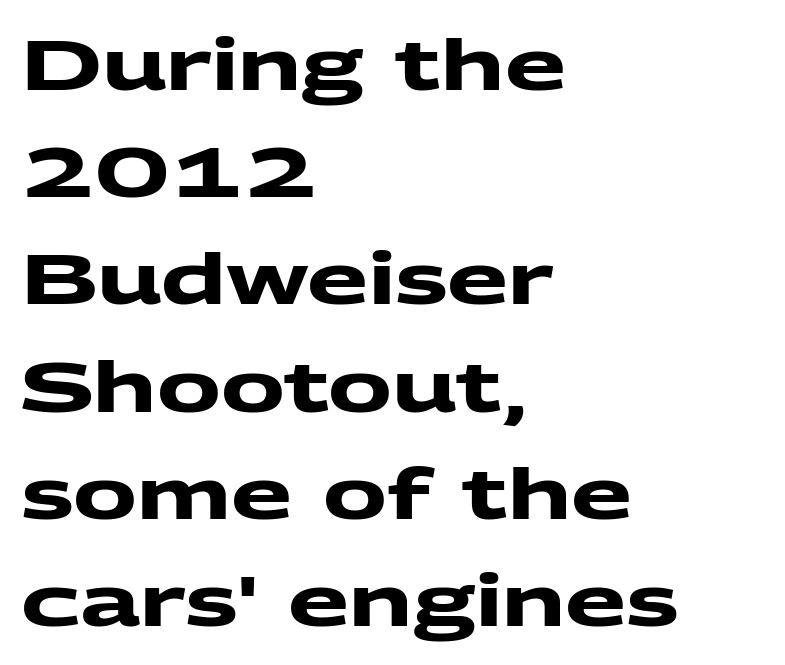
The image shows 71 px heavy, wide sans-serif type; set left-aligned, normal line spacing (1.51x), normal letter spacing, not underlined; medium stroke contrast and a medium x-height.
